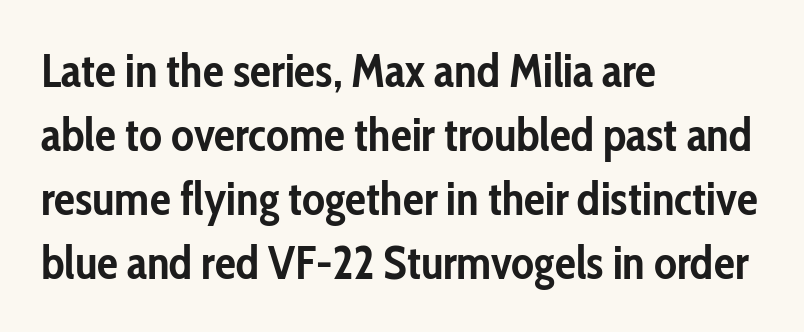
The image shows 47 px semibold, condensed sans-serif type, upright; set left-aligned, normal line spacing (1.36x), normal letter spacing, not underlined; low stroke contrast and a medium x-height.
